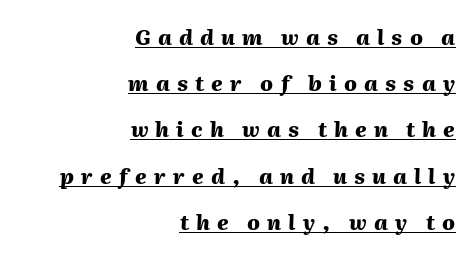
{"italic": "yes", "lean": "right", "slant_degrees": 2, "bold": "yes", "underline": "yes", "align": "right", "line_spacing": "loose", "line_spacing_ratio": 2.2, "letter_spacing": "wide", "letter_spacing_em": 0.34, "glyph_px": 21}
